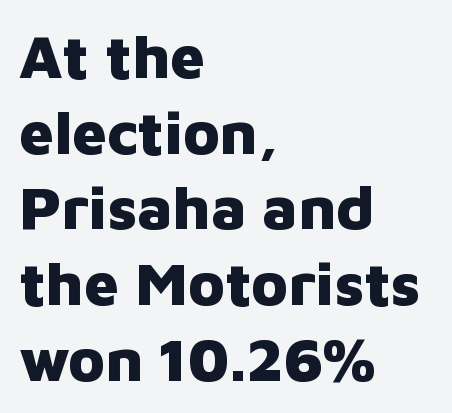
Q: Is the text bold? A: Yes.
Q: Is the text italic (slanted)? A: No, it is upright.
Q: Is the typeface a serif or a sans-serif typeface? A: Sans-serif.
Q: Is the text underlined? A: No.
Q: How is the paragraph aligned? A: Left-aligned.
Q: Is the spacing between letters normal or unusually wide? A: Normal.
Q: Width (condensed, normal, or wide)? A: Normal.
Q: Stroke contrast? A: Low.
Q: x-height? A: Medium.
Q: Monospaced? A: No.
